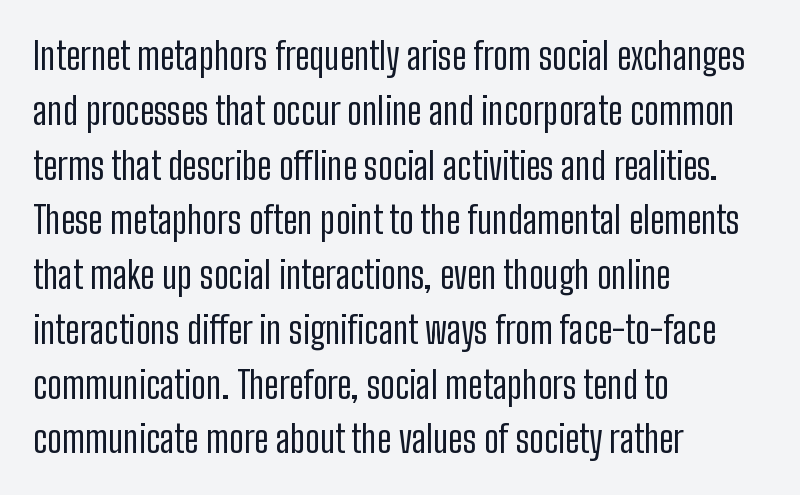
{"serif": "no", "italic": "no", "bold": "no", "weight": "regular", "width": "condensed", "stroke_contrast": "low", "x_height": "medium", "monospaced": "no", "underline": "no", "align": "left", "line_spacing": "normal", "line_spacing_ratio": 1.48, "letter_spacing": "normal", "letter_spacing_em": 0.0, "glyph_px": 37}
